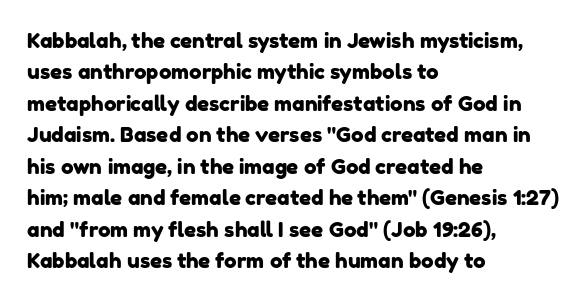
Q: Is the text underlined? A: No.
Q: How is the paragraph aligned? A: Left-aligned.
Q: Is the spacing between letters normal or unusually wide? A: Normal.
Q: Is the spacing between lines tight, normal or loose? A: Normal.
